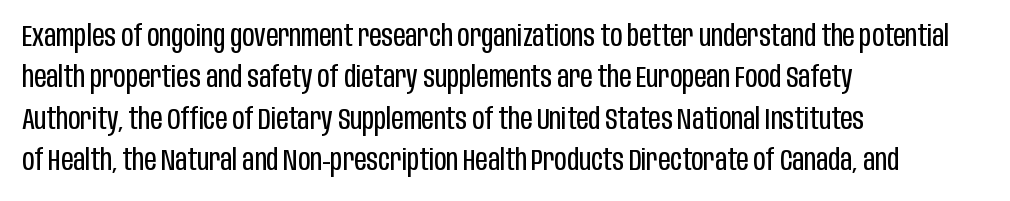
The image shows 30 px regular-weight, condensed sans-serif type, upright; set left-aligned, normal line spacing (1.38x), normal letter spacing, not underlined; low stroke contrast and a large x-height.
